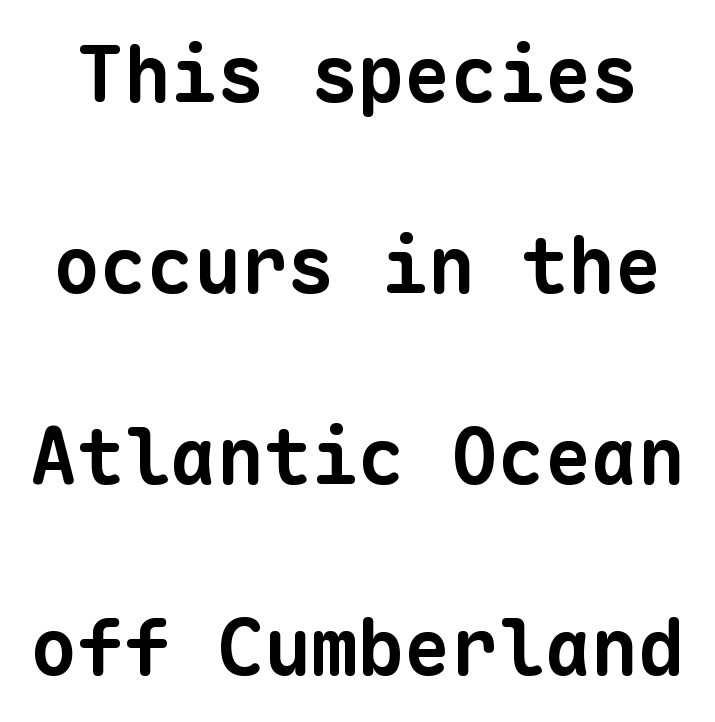
The space directly below the letters is spotless. This sample trades compactness for vertical openness between lines. The typesetting leans heavy: a genuine bold. The characters display no serif detailing; their extremities are plain. Here the glyphs are tracked normally, forming tight word shapes. You could count columns in this text — the font is strictly monospaced.
